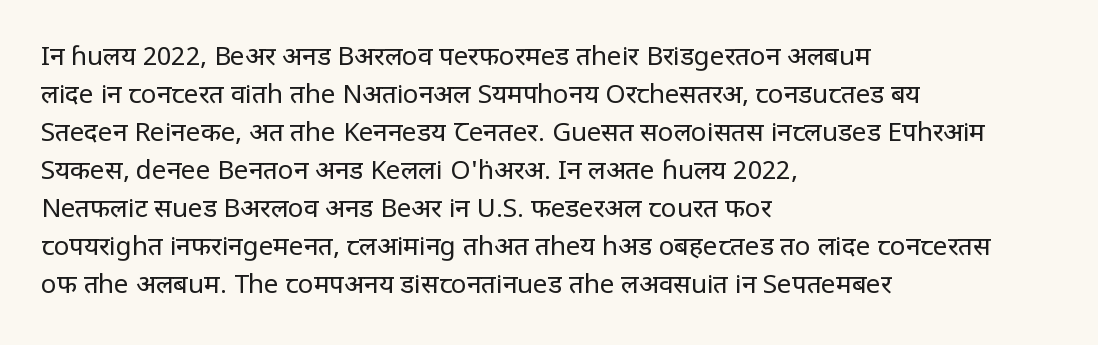
Visually the block forms a straight wall on the left and a jagged coastline on the right. Caption: standard tracking, unaltered. The type sits square on the baseline with zero lean. Weight: not bold — regular or lighter.
